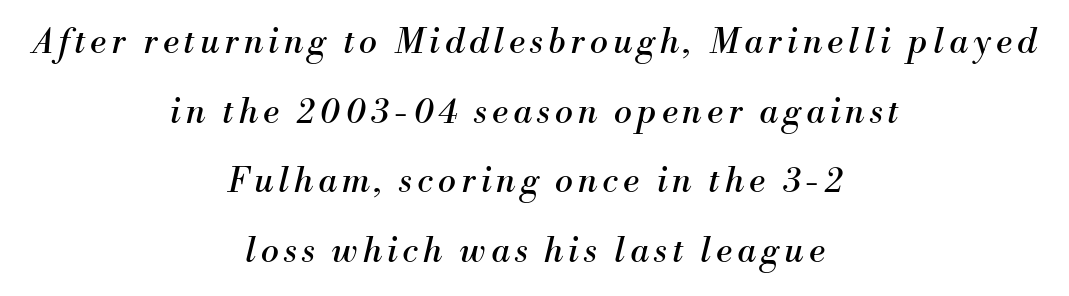
The image shows 34 px regular-weight serif type, italic (leaning right); set centered, loose line spacing (2.05x), not underlined; medium stroke contrast and a small x-height.
